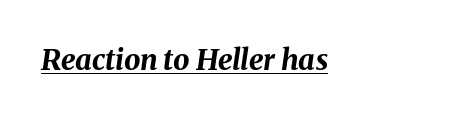
Pretty heavy lettering here — definitely bold. Does the lettering tilt? It does — this is italic. Each line of the rendering has a horizontal stroke beneath the glyphs. You could not count columns in this text — the font is proportionally spaced. Honestly, the letter spacing is just normal — you wouldn't notice it.
